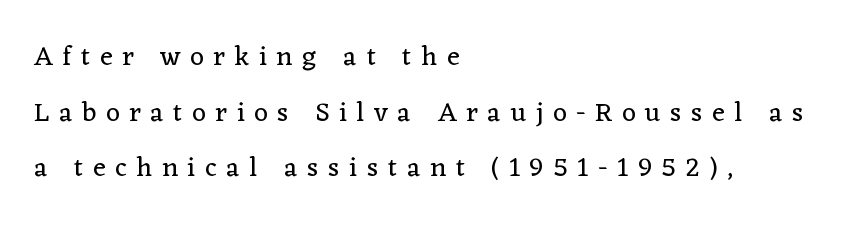
Heaviness? Minimal to ordinary, like unemphasized prose. Where is the straight margin? On the left. Successive baselines arrive slowly, with a big drop between each. The axis of the letterforms is exactly vertical.
